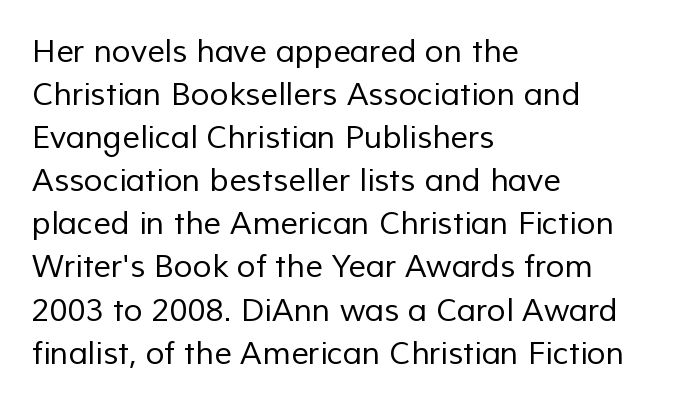
{"serif": "no", "bold": "no", "weight": "regular", "width": "normal", "stroke_contrast": "low", "x_height": "medium", "monospaced": "no", "underline": "no", "align": "left", "line_spacing": "normal", "line_spacing_ratio": 1.39, "letter_spacing": "normal", "letter_spacing_em": 0.0, "glyph_px": 31}
